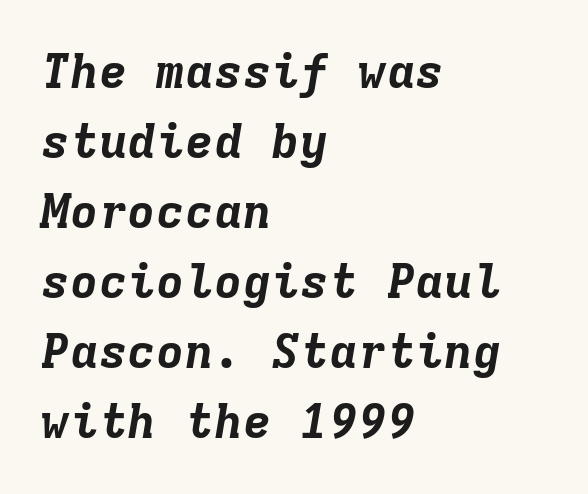
{"italic": "yes", "lean": "right", "slant_degrees": 9, "bold": "yes", "weight": "bold", "width": "normal", "stroke_contrast": "low", "x_height": "medium", "monospaced": "yes", "underline": "no", "align": "left", "line_spacing": "normal", "line_spacing_ratio": 1.46, "letter_spacing": "normal", "letter_spacing_em": 0.0, "glyph_px": 48}
